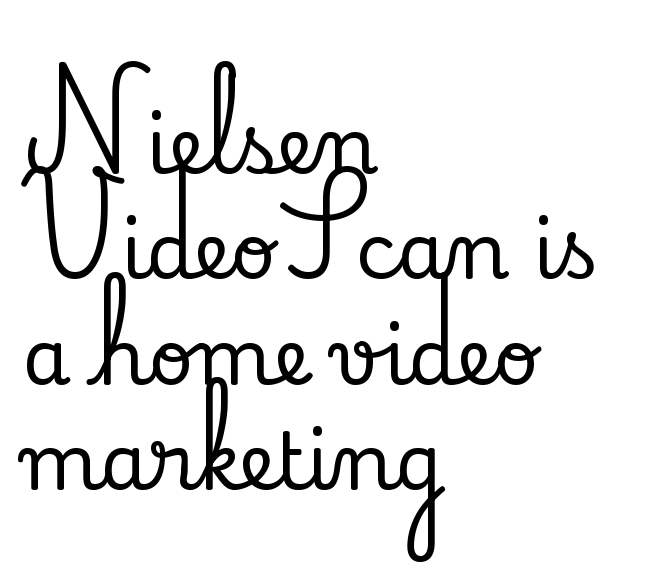
The letters advance in unequal steps, a hallmark of proportional type. Check the space under the baseline: it is left empty. In terms of letterform style, serifs are clearly present. Caption: standard tracking, unaltered. Where is the straight margin? On the left. Horizontal bands of white between lines are of average thickness.
